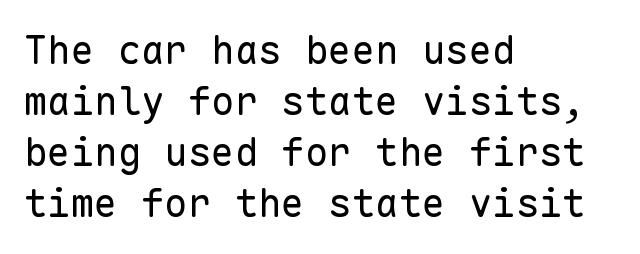
The image shows 39 px regular-weight sans-serif type, upright, monospaced; set left-aligned, normal line spacing (1.31x), normal letter spacing, not underlined; low stroke contrast and a medium x-height.
